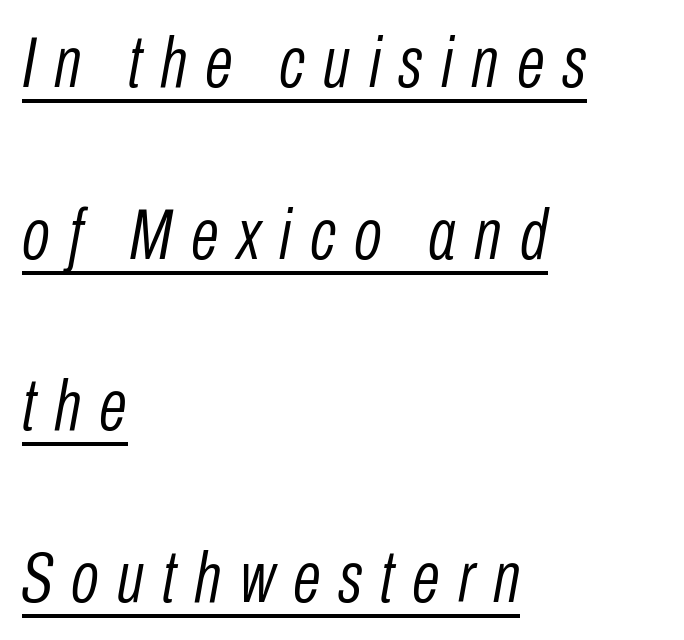
{"italic": "yes", "lean": "right", "slant_degrees": 10, "bold": "no", "weight": "light", "width": "condensed", "stroke_contrast": "low", "x_height": "medium", "monospaced": "no", "underline": "yes", "align": "left", "line_spacing": "loose", "line_spacing_ratio": 2.35, "letter_spacing": "wide", "letter_spacing_em": 0.25, "glyph_px": 73}
